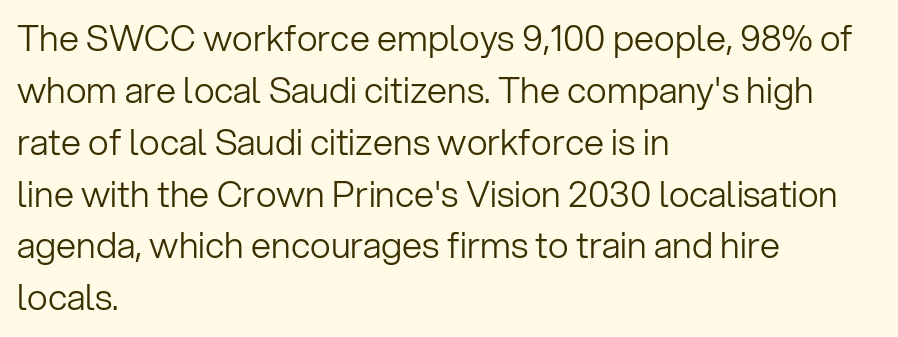
{"serif": "no", "italic": "no", "bold": "no", "weight": "light", "width": "normal", "stroke_contrast": "low", "x_height": "medium", "monospaced": "no", "underline": "no", "align": "left", "line_spacing": "normal", "line_spacing_ratio": 1.44, "letter_spacing": "normal", "letter_spacing_em": 0.0, "glyph_px": 36}
